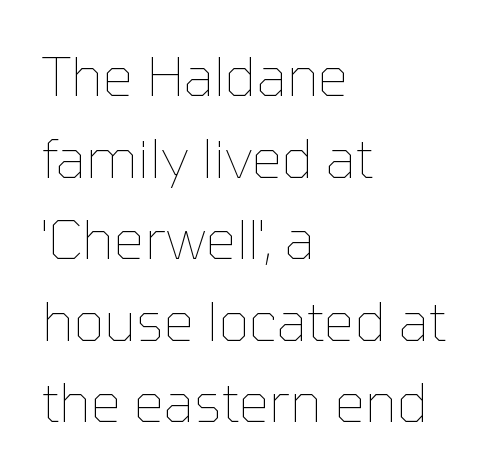
{"italic": "no", "bold": "no", "weight": "thin", "width": "normal", "stroke_contrast": "low", "x_height": "medium", "monospaced": "no", "underline": "no", "align": "left", "line_spacing": "normal", "line_spacing_ratio": 1.51, "letter_spacing": "normal", "letter_spacing_em": 0.0, "glyph_px": 54}
